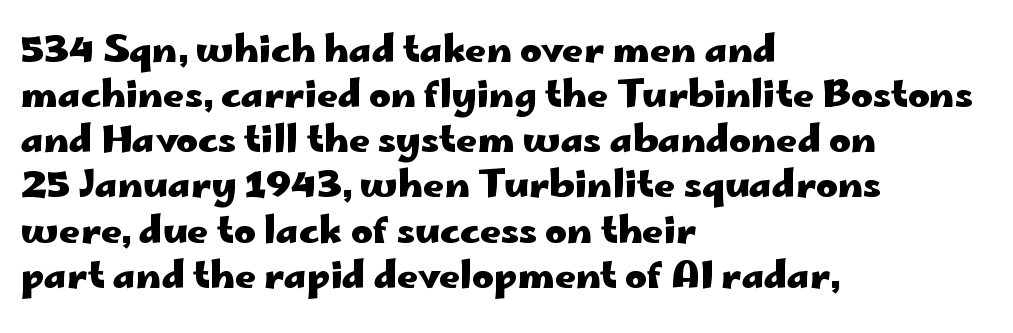
Q: Is the text bold? A: Yes.
Q: Is the text italic (slanted)? A: No, it is upright.
Q: Is the typeface a serif or a sans-serif typeface? A: Sans-serif.
Q: Is the text underlined? A: No.
Q: How is the paragraph aligned? A: Left-aligned.
Q: Is the spacing between letters normal or unusually wide? A: Normal.
Q: Width (condensed, normal, or wide)? A: Wide.
Q: Stroke contrast? A: Low.
Q: x-height? A: Small.
Q: Monospaced? A: No.
